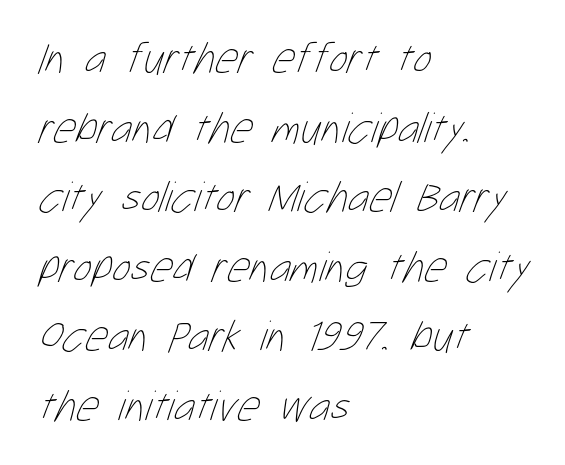
The image shows 44 px thin, condensed type; set left-aligned, normal line spacing (1.58x), normal letter spacing, not underlined; low stroke contrast and a medium x-height.
